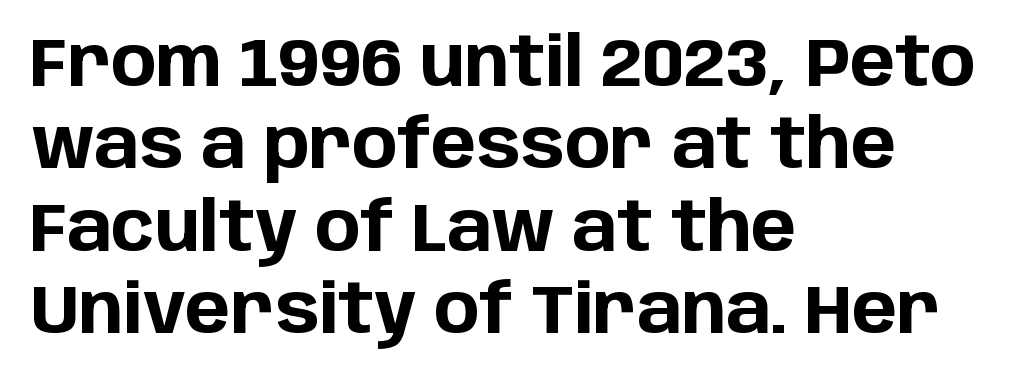
The image shows 68 px bold sans-serif type, upright; set left-aligned, line spacing 1.21x, normal letter spacing, not underlined; low stroke contrast and a large x-height.
